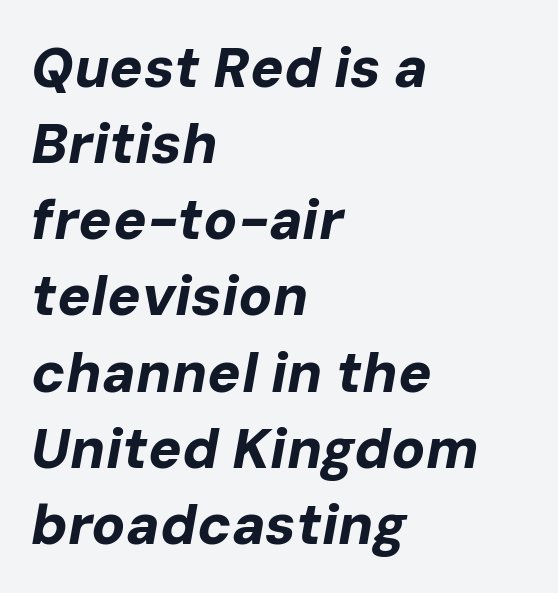
The image shows 56 px bold type, italic (leaning right); set left-aligned, normal line spacing (1.36x), normal letter spacing, not underlined; low stroke contrast and a medium x-height.
